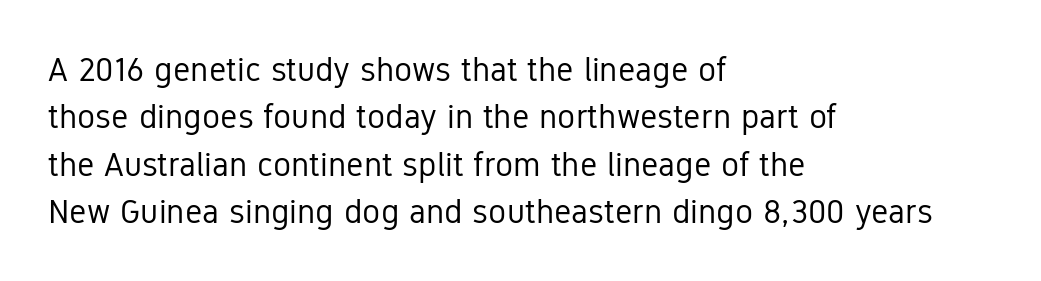
Spacing verdict: proportional, widths tailored to each character. Nobody touched the tracking dial on this one. Anything drawn beneath the words? Only blank space. The characters display no serif detailing; their extremities are plain.
